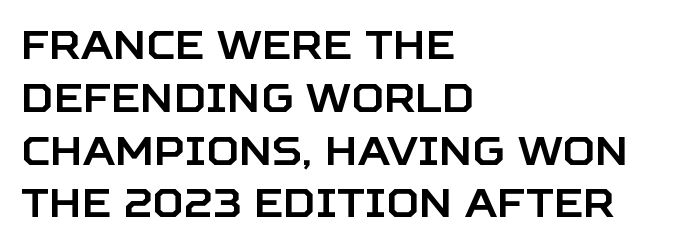
The image shows 40 px sans-serif type, upright; set left-aligned, normal line spacing (1.32x), normal letter spacing, not underlined; low stroke contrast and a large x-height.
